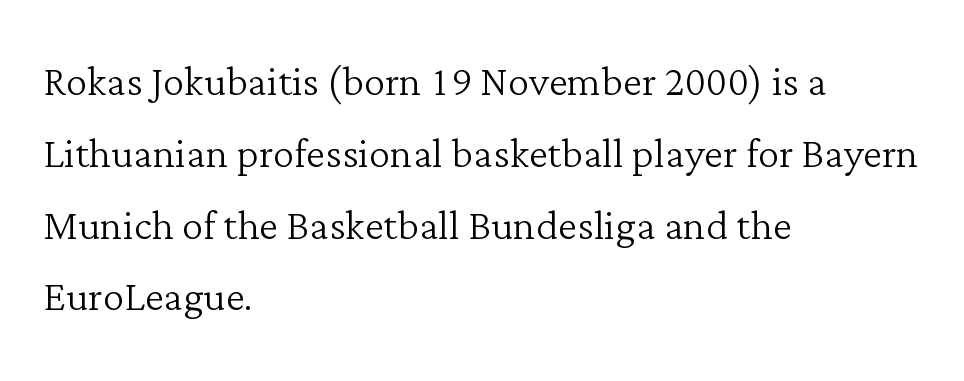
Q: Is the text bold? A: No.
Q: Is the text italic (slanted)? A: No, it is upright.
Q: Is the typeface a serif or a sans-serif typeface? A: Serif.
Q: Is the text underlined? A: No.
Q: How is the paragraph aligned? A: Left-aligned.
Q: Is the spacing between letters normal or unusually wide? A: Normal.
Q: Is the spacing between lines tight, normal or loose? A: Normal.
Q: Width (condensed, normal, or wide)? A: Normal.
Q: Stroke contrast? A: Low.
Q: x-height? A: Medium.
Q: Monospaced? A: No.
